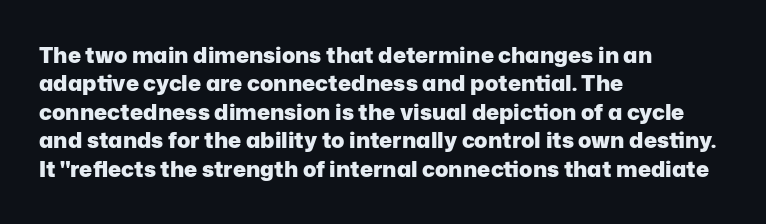
The image shows 22 px bold type, upright; set left-aligned, normal line spacing (1.29x), normal letter spacing, not underlined.
